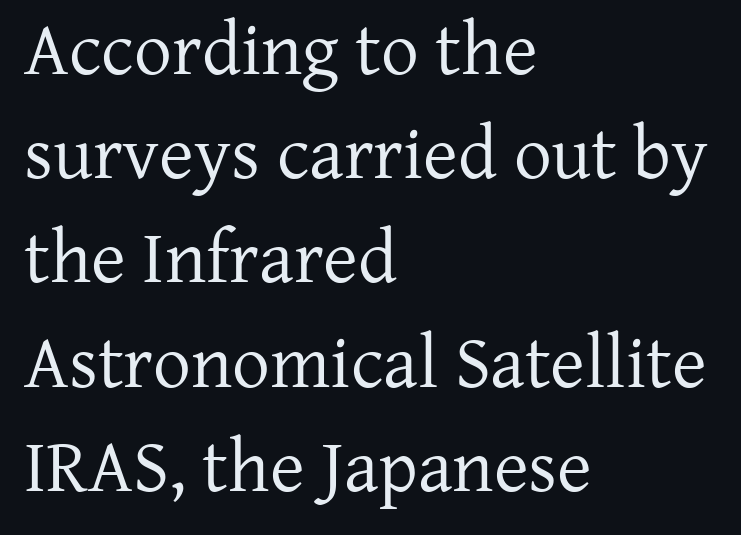
A classic flush-left, rag-right setting is used for this passage. Whoever set this chose a conventional vertical rhythm. Each word holds together tightly as a unit, with standard inter-letter gaps. The passage shown is not bold in any degree.
